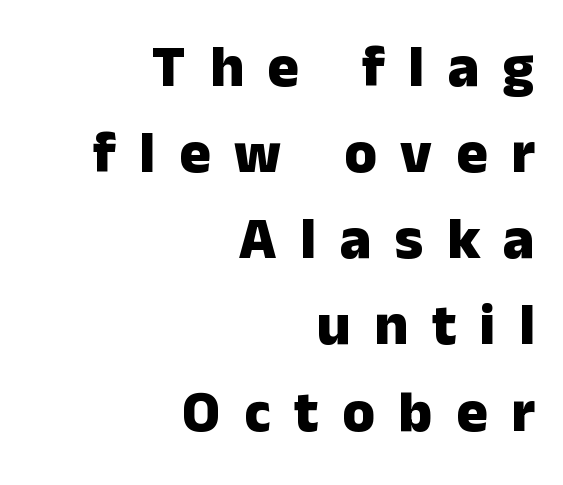
{"serif": "no", "italic": "no", "bold": "yes", "weight": "heavy", "width": "normal", "stroke_contrast": "low", "x_height": "medium", "monospaced": "no", "underline": "no", "align": "right", "line_spacing": "normal", "line_spacing_ratio": 1.46, "letter_spacing": "wide", "letter_spacing_em": 0.4, "glyph_px": 59}
